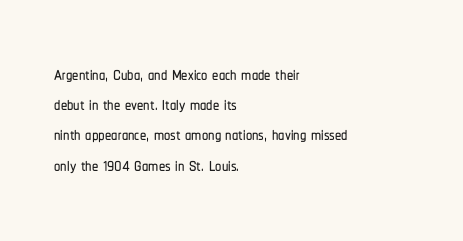
{"italic": "no", "underline": "no", "align": "left", "line_spacing_ratio": 1.21, "letter_spacing": "normal", "letter_spacing_em": 0.0, "glyph_px": 25}
